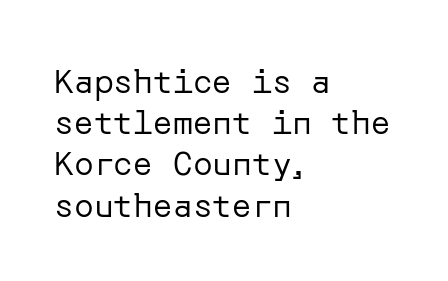
The image shows 33 px regular-weight sans-serif type, upright; set left-aligned, normal line spacing (1.25x), normal letter spacing, not underlined; low stroke contrast and a medium x-height.
